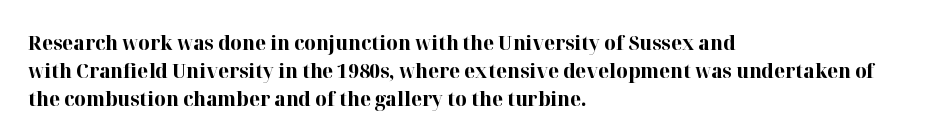
The image shows 20 px bold type, upright; set left-aligned, normal line spacing (1.39x), normal letter spacing, not underlined.
